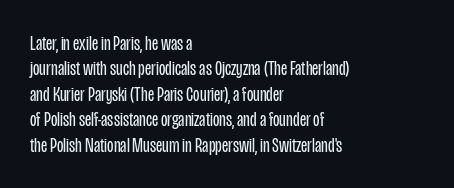
Q: Is the text bold? A: No.
Q: Is the text italic (slanted)? A: No, it is upright.
Q: Is the text underlined? A: No.
Q: How is the paragraph aligned? A: Left-aligned.
Q: Is the spacing between letters normal or unusually wide? A: Normal.
